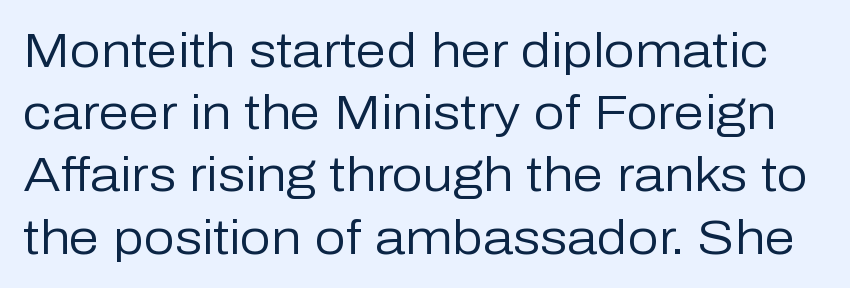
Ink coverage per letter is moderate at most. Caption: standard tracking, unaltered. You could not count columns in this text — the font is proportionally spaced. Italic: no, the glyphs are upright roman. Typographically, this falls in the sans-serif category. Vertically, the passage feels balanced, rows spaced as you'd expect.
